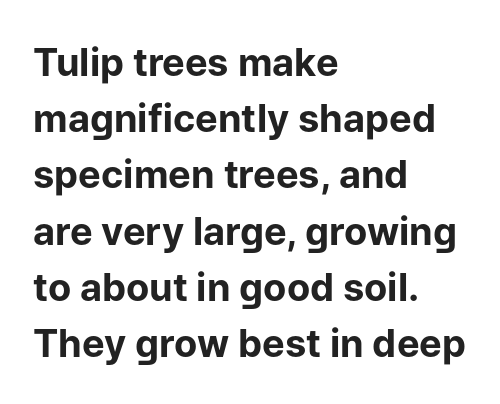
{"serif": "no", "italic": "no", "bold": "yes", "weight": "bold", "width": "normal", "stroke_contrast": "low", "x_height": "medium", "monospaced": "no", "underline": "no", "align": "left", "line_spacing": "normal", "line_spacing_ratio": 1.48, "letter_spacing": "normal", "letter_spacing_em": 0.0, "glyph_px": 38}
